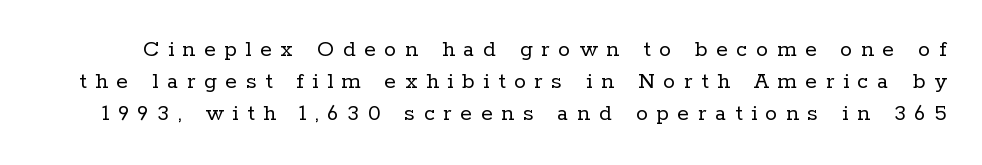
The image shows 24 px text type, upright; set normal line spacing (1.34x), unusually wide letter spacing (+0.36 em), not underlined.
